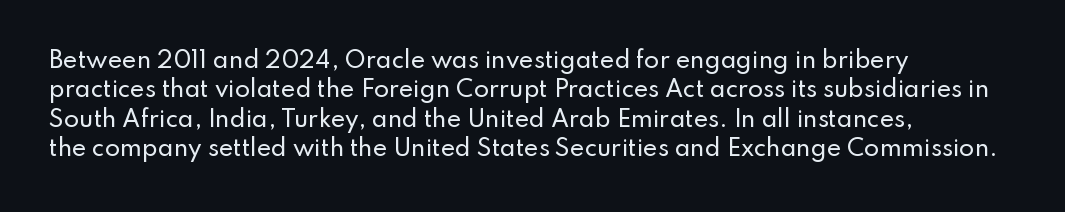
The image shows 22 px text type, upright; set left-aligned, normal line spacing (1.34x), normal letter spacing, not underlined.
